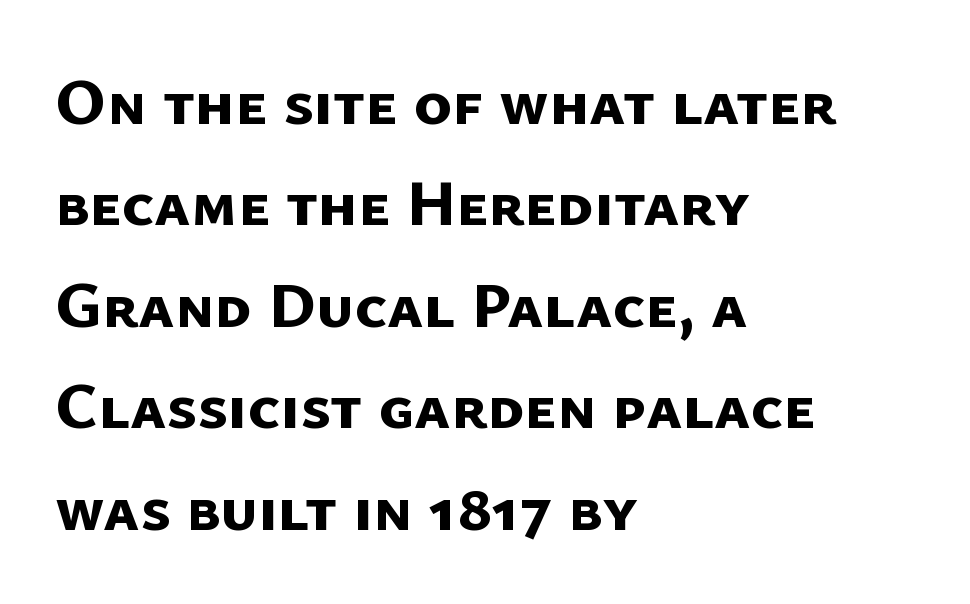
Varying glyph widths throughout — classic text-font behaviour. Regarding leading, the lines here are spaced in the standard way. Weight: bold. There is no visible air inserted between adjacent glyphs.
